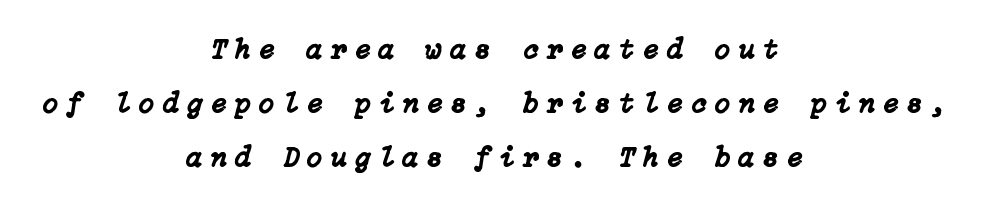
You could only call the tracking loose — the letters float apart. Notice how the passage keeps no hard edge, just a central spine. Unmarked baselines from the first word to the last. Designer's note — italics engaged. Rows of type keep a wide berth in the vertical direction.
